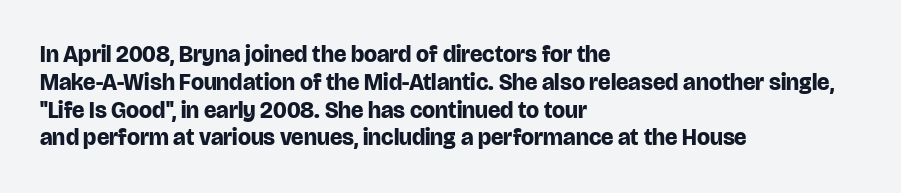
The image shows 23 px bold type, upright; set left-aligned, line spacing 1.21x, normal letter spacing, not underlined.
